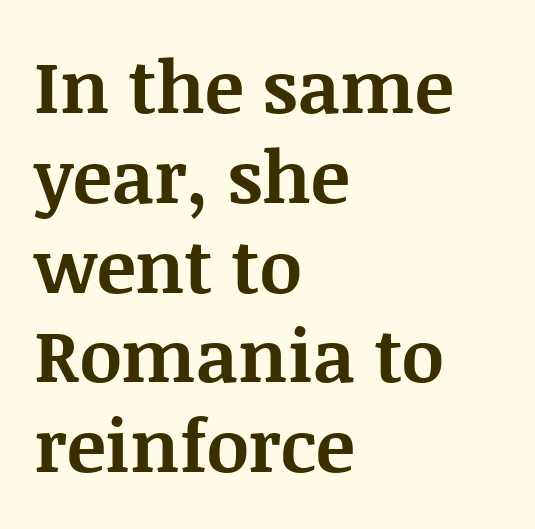
{"serif": "yes", "italic": "no", "bold": "yes", "weight": "bold", "width": "normal", "stroke_contrast": "medium", "x_height": "large", "monospaced": "no", "underline": "no", "align": "left", "line_spacing_ratio": 1.23, "letter_spacing": "normal", "letter_spacing_em": 0.0, "glyph_px": 73}
